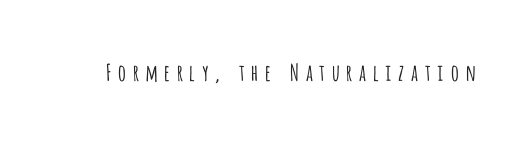
The image shows 23 px text type, upright; set unusually wide letter spacing (+0.21 em), not underlined.
